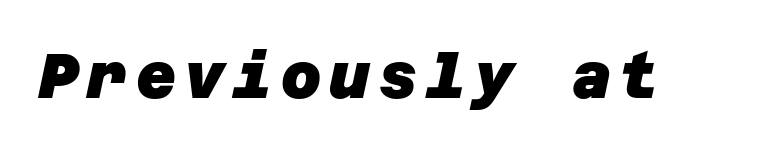
Q: Is the text bold? A: Yes.
Q: Is the typeface a serif or a sans-serif typeface? A: Sans-serif.
Q: Is the text underlined? A: No.
Q: Width (condensed, normal, or wide)? A: Normal.
Q: Stroke contrast? A: Low.
Q: x-height? A: Large.
